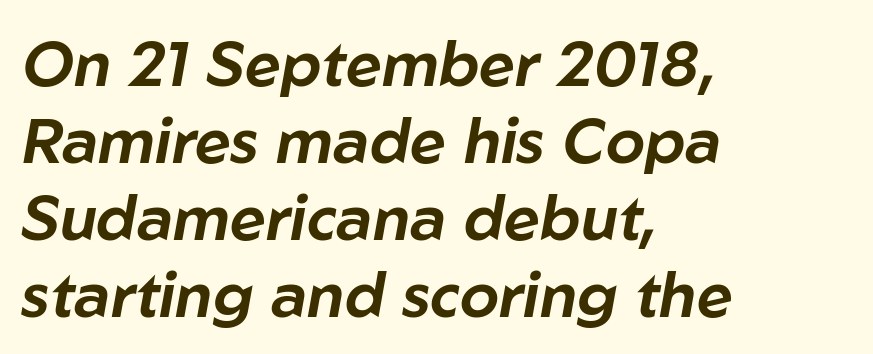
Spacing verdict: proportional, widths tailored to each character. The glyphs are unaccompanied by any horizontal stroke below them. Alignment: flush left. Default kerning and tracking; the words read as compact shapes. Slanted lettering throughout.
